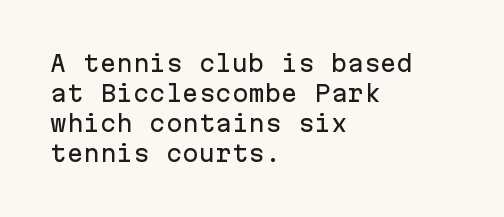
Q: Is the text italic (slanted)? A: No, it is upright.
Q: Is the text underlined? A: No.
Q: How is the paragraph aligned? A: Left-aligned.
Q: Is the spacing between letters normal or unusually wide? A: Normal.
Q: Is the spacing between lines tight, normal or loose? A: Normal.
